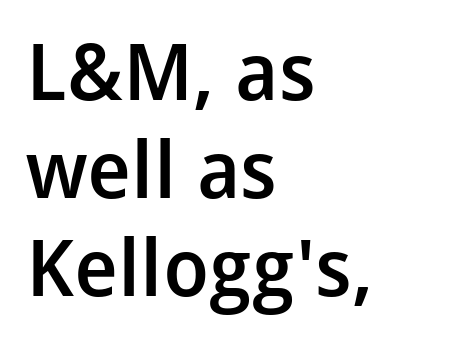
Q: Is the text bold? A: Semi-bold.
Q: Is the text italic (slanted)? A: No, it is upright.
Q: Is the typeface a serif or a sans-serif typeface? A: Sans-serif.
Q: Is the text underlined? A: No.
Q: How is the paragraph aligned? A: Left-aligned.
Q: Is the spacing between letters normal or unusually wide? A: Normal.
Q: Width (condensed, normal, or wide)? A: Normal.
Q: Stroke contrast? A: Low.
Q: x-height? A: Medium.
Q: Monospaced? A: No.
